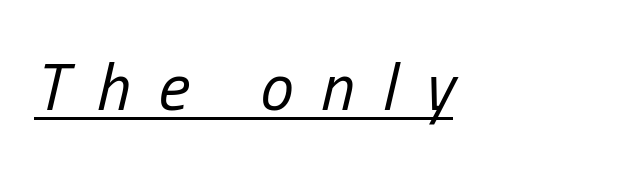
Q: Is the text bold? A: No.
Q: Is the text italic (slanted)? A: Yes, it leans right by about 13 degrees.
Q: Is the text underlined? A: Yes.
Q: How is the paragraph aligned? A: Left-aligned.
Q: Is the spacing between letters normal or unusually wide? A: Unusually wide.
Q: Width (condensed, normal, or wide)? A: Condensed.
Q: Stroke contrast? A: Low.
Q: x-height? A: Medium.
Q: Monospaced? A: No.
